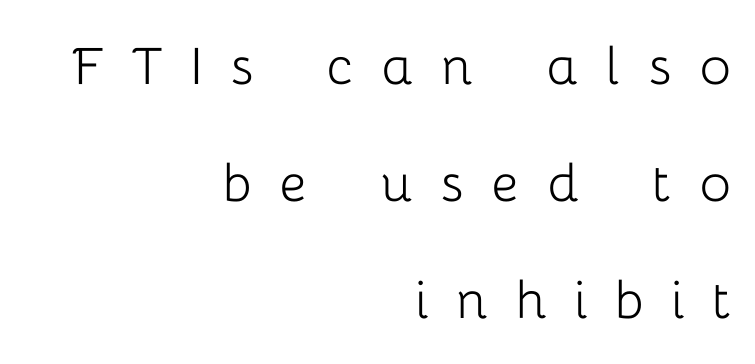
The image shows 66 px light sans-serif type, upright; set right-aligned, line spacing 1.77x, unusually wide letter spacing (+0.42 em), not underlined; low stroke contrast and a medium x-height.
